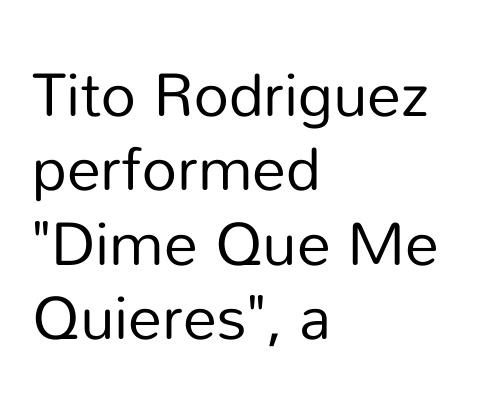
The image shows 61 px regular-weight sans-serif type, upright; set left-aligned, line spacing 1.22x, normal letter spacing, not underlined; low stroke contrast and a medium x-height.
